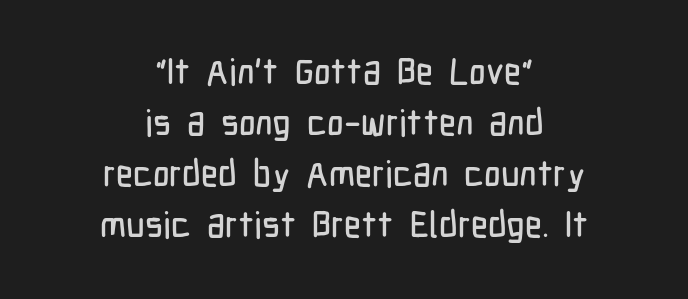
Q: Is the text italic (slanted)? A: No, it is upright.
Q: Is the typeface a serif or a sans-serif typeface? A: Sans-serif.
Q: Is the text underlined? A: No.
Q: How is the paragraph aligned? A: Centered.
Q: Is the spacing between letters normal or unusually wide? A: Normal.
Q: Is the spacing between lines tight, normal or loose? A: Normal.
Q: Width (condensed, normal, or wide)? A: Condensed.
Q: Stroke contrast? A: Low.
Q: x-height? A: Medium.
Q: Monospaced? A: No.
